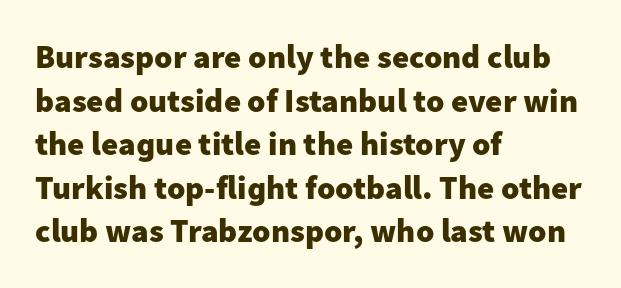
The image shows 33 px heavy sans-serif type, upright; set left-aligned, normal line spacing (1.32x), normal letter spacing, not underlined; low stroke contrast and a medium x-height.
